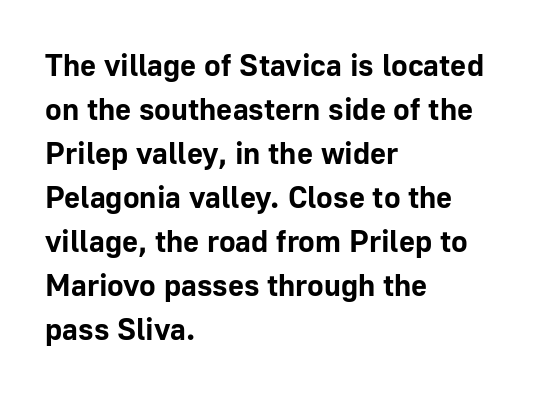
The image shows 31 px bold sans-serif type, upright; set left-aligned, normal line spacing (1.42x), normal letter spacing, not underlined; low stroke contrast and a medium x-height.
